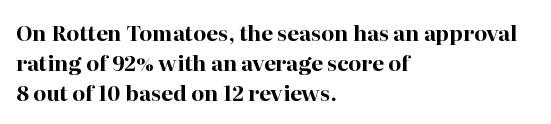
A bare baseline throughout the passage. Heavy-handed strokes throughout: this text is bold. Style check: upright. The setting favours the left margin, as ordinary paragraphs usually do. How are the letters spaced? Ordinarily, with no added tracking.
